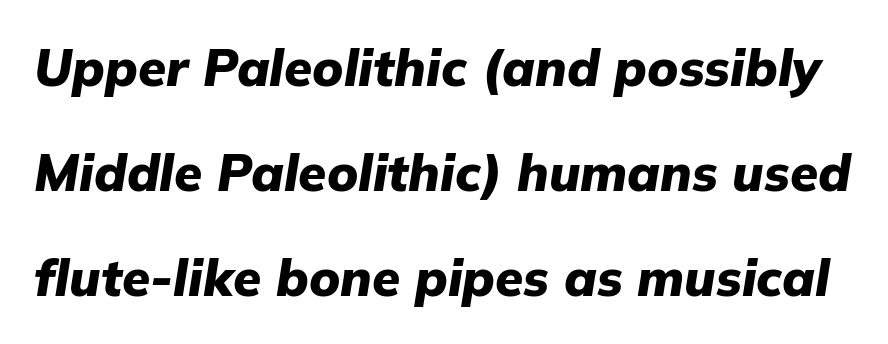
Students, note that the glyphs here touch the page at normal intervals. Looks like regular typesetting: each glyph gets only the width it needs. Is there much room between lines? Yes — plenty of vertical air separates them. Notice how the stems are inclined rather than vertical — that's the hallmark of italics. The letters are bold, with thick, heavy strokes. Descenders are the only things crossing below the line.
